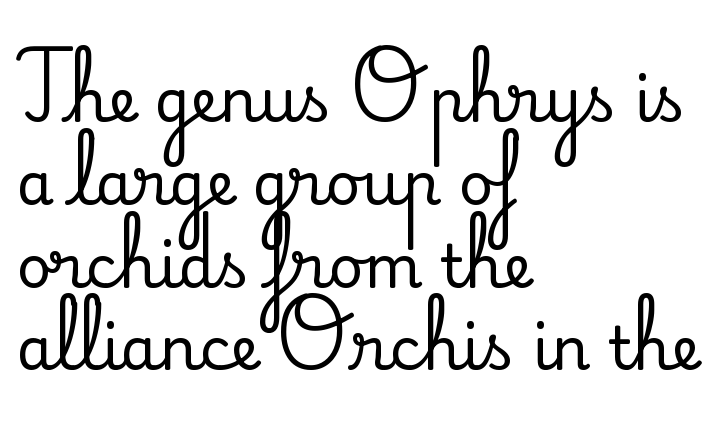
The specimen reads as upright at a glance. Alignment: flush left. Does the type have serifs? Yes, each stem ends in a small foot. In terms of leading, this rendering sits right in the middle. A typesetter would call this proportional, since set widths differ per character. Each word holds together tightly as a unit, with standard inter-letter gaps.
